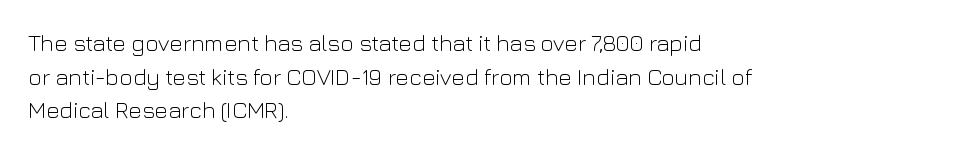
Q: Is the text bold? A: No.
Q: Is the text italic (slanted)? A: No, it is upright.
Q: Is the text underlined? A: No.
Q: How is the paragraph aligned? A: Left-aligned.
Q: Is the spacing between letters normal or unusually wide? A: Normal.
Q: Is the spacing between lines tight, normal or loose? A: Normal.
